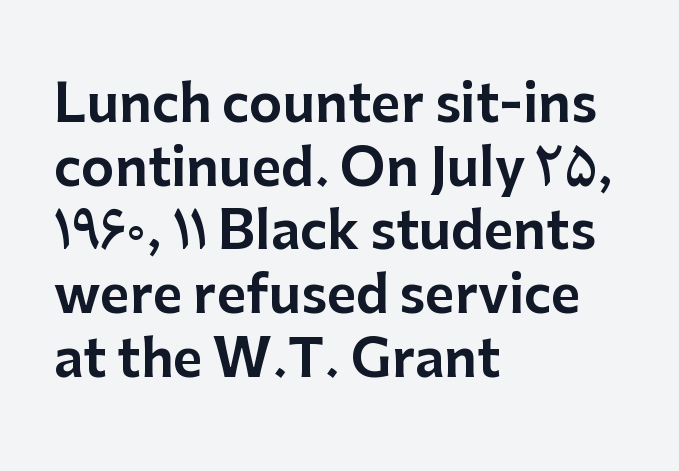
{"serif": "no", "italic": "no", "width": "normal", "stroke_contrast": "low", "x_height": "medium", "monospaced": "no", "underline": "no", "align": "left", "line_spacing": "normal", "line_spacing_ratio": 1.25, "letter_spacing": "normal", "letter_spacing_em": 0.0, "glyph_px": 51}
